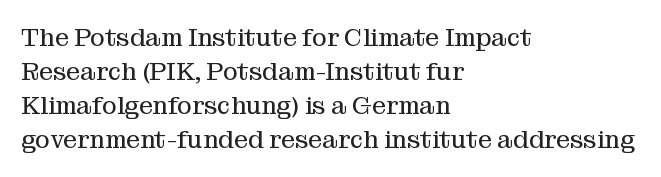
Q: Is the text bold? A: No.
Q: Is the text italic (slanted)? A: No, it is upright.
Q: Is the text underlined? A: No.
Q: How is the paragraph aligned? A: Left-aligned.
Q: Is the spacing between letters normal or unusually wide? A: Normal.
Q: Is the spacing between lines tight, normal or loose? A: Normal.
